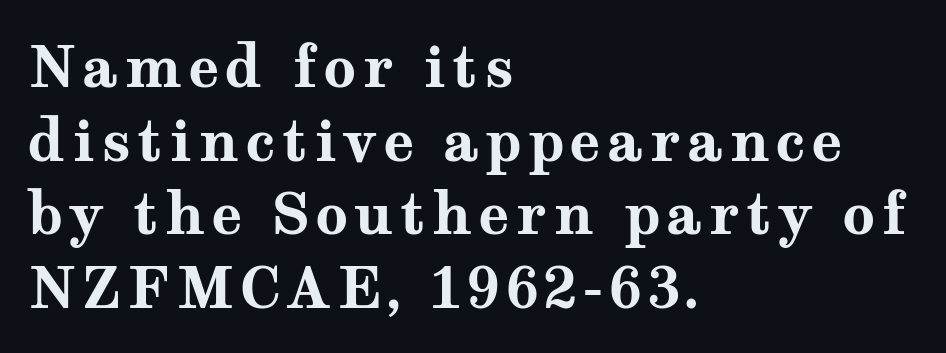
{"serif": "yes", "italic": "no", "bold": "yes", "weight": "bold", "width": "wide", "stroke_contrast": "medium", "x_height": "medium", "monospaced": "no", "underline": "no", "align": "left", "line_spacing": "normal", "line_spacing_ratio": 1.29, "glyph_px": 57}
